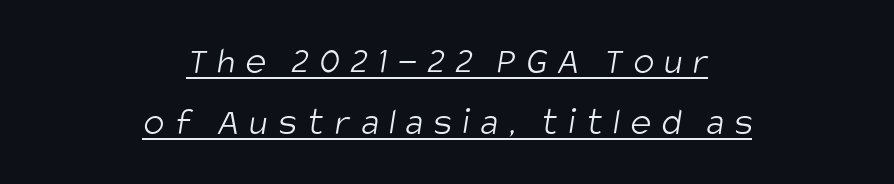
{"serif": "no", "bold": "no", "weight": "light", "width": "condensed", "stroke_contrast": "low", "x_height": "large", "monospaced": "no", "underline": "yes", "align": "center", "line_spacing": "normal", "line_spacing_ratio": 1.57, "letter_spacing": "wide", "letter_spacing_em": 0.27, "glyph_px": 39}
